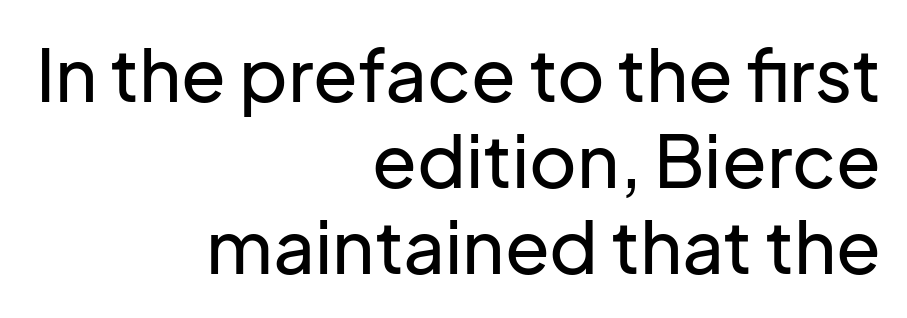
The image shows 73 px sans-serif type, upright; set right-aligned, line spacing 1.18x, normal letter spacing, not underlined; low stroke contrast and a medium x-height.
